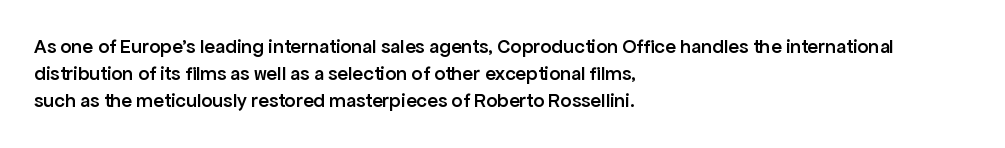
Q: Is the text bold? A: Semi-bold.
Q: Is the text italic (slanted)? A: No, it is upright.
Q: Is the text underlined? A: No.
Q: How is the paragraph aligned? A: Left-aligned.
Q: Is the spacing between letters normal or unusually wide? A: Normal.
Q: Is the spacing between lines tight, normal or loose? A: Normal.
